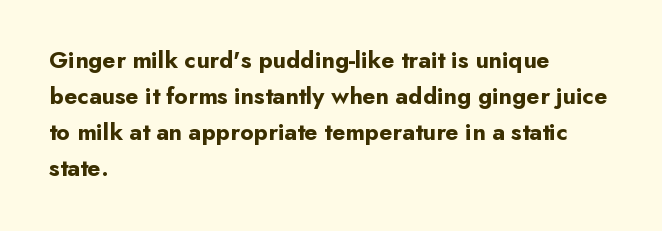
Q: Is the text bold? A: Yes.
Q: Is the text italic (slanted)? A: No, it is upright.
Q: Is the text underlined? A: No.
Q: How is the paragraph aligned? A: Left-aligned.
Q: Is the spacing between letters normal or unusually wide? A: Normal.
Q: Is the spacing between lines tight, normal or loose? A: Normal.
